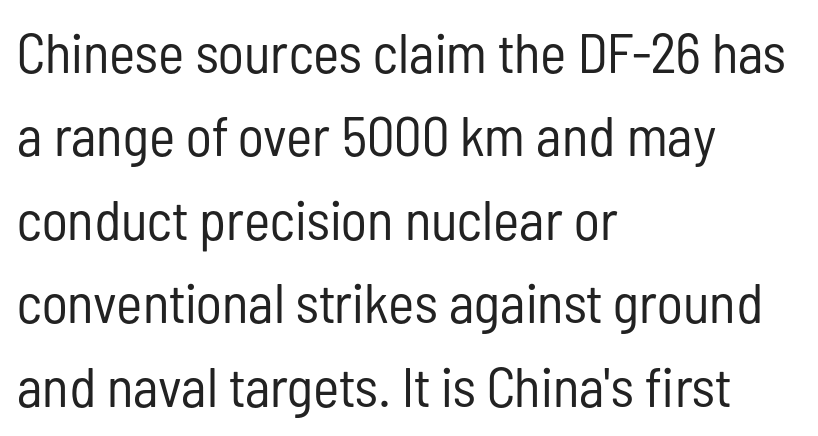
Q: Is the text bold? A: No.
Q: Is the text italic (slanted)? A: No, it is upright.
Q: Is the typeface a serif or a sans-serif typeface? A: Sans-serif.
Q: Is the text underlined? A: No.
Q: How is the paragraph aligned? A: Left-aligned.
Q: Is the spacing between letters normal or unusually wide? A: Normal.
Q: Is the spacing between lines tight, normal or loose? A: Normal.
Q: Width (condensed, normal, or wide)? A: Condensed.
Q: Stroke contrast? A: Low.
Q: x-height? A: Medium.
Q: Monospaced? A: No.
